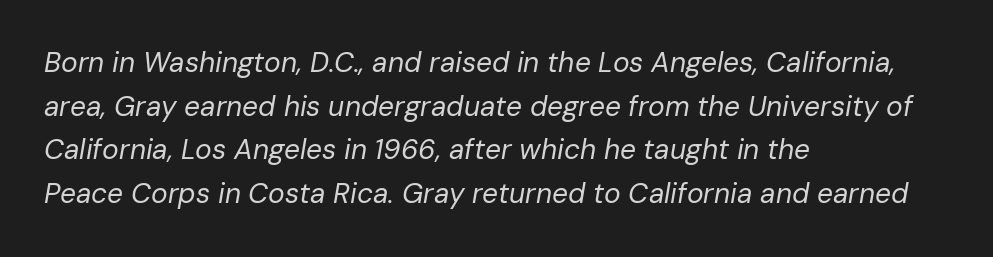
Q: Is the text bold? A: No.
Q: Is the text italic (slanted)? A: Yes, it leans right by about 10 degrees.
Q: Is the text underlined? A: No.
Q: How is the paragraph aligned? A: Left-aligned.
Q: Is the spacing between letters normal or unusually wide? A: Normal.
Q: Is the spacing between lines tight, normal or loose? A: Normal.
Q: Width (condensed, normal, or wide)? A: Normal.
Q: Stroke contrast? A: Low.
Q: x-height? A: Medium.
Q: Monospaced? A: No.
